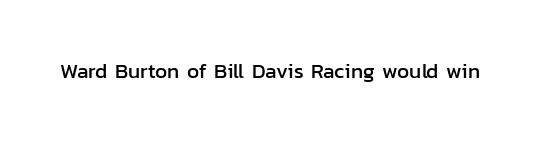
The image shows 21 px text type, upright; set normal letter spacing, not underlined.
